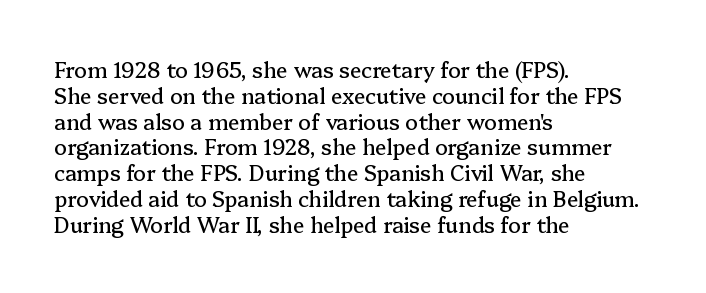
Q: Is the text italic (slanted)? A: No, it is upright.
Q: Is the text underlined? A: No.
Q: How is the paragraph aligned? A: Left-aligned.
Q: Is the spacing between letters normal or unusually wide? A: Normal.
